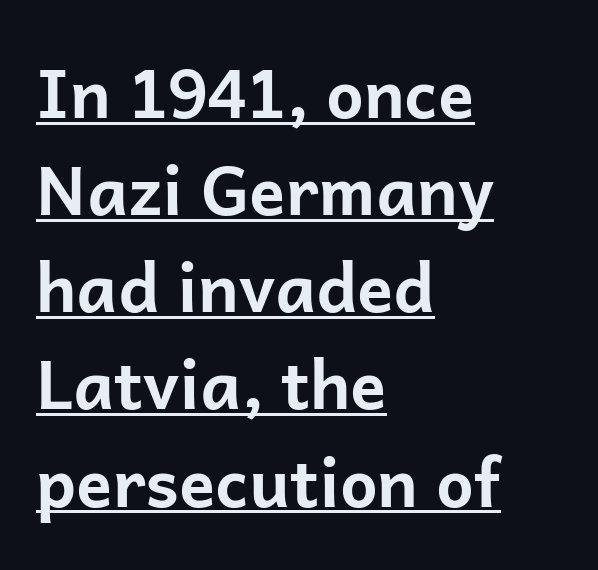
Leftover space on each line is placed entirely after the last word. The block of text has a typical density, with ordinary space between rows. The type family on display is of the sans-serif kind. Note the varied advance widths — an 'i' is clearly narrower than an 'm'. Like a heading marked for emphasis, these lines bear an underscore. Chunky letters — that's bold for sure.
